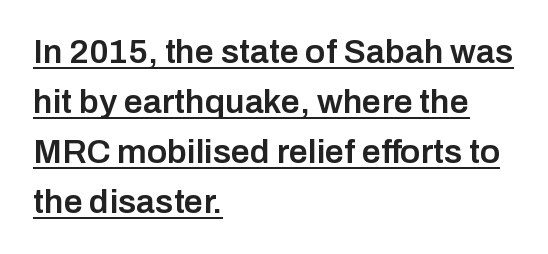
The image shows 34 px semibold sans-serif type, upright; set left-aligned, normal line spacing (1.47x), normal letter spacing, underlined; low stroke contrast and a medium x-height.
